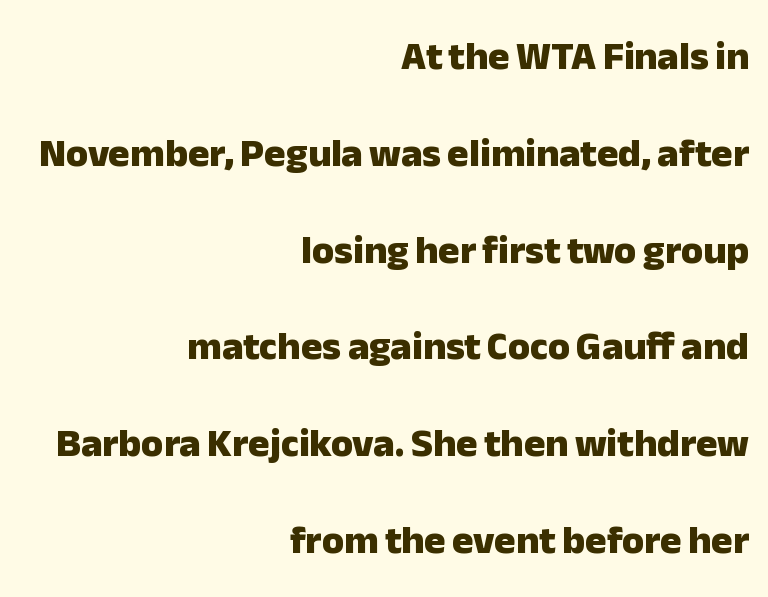
The image shows 40 px heavy sans-serif type, upright; set right-aligned, loose line spacing (2.42x), normal letter spacing, not underlined; low stroke contrast and a medium x-height.
